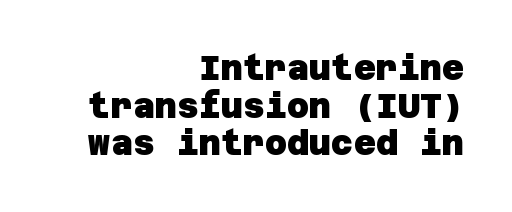
The image shows 34 px heavy sans-serif type; set right-aligned, tight line spacing (1.11x), normal letter spacing, not underlined; low stroke contrast and a large x-height.
